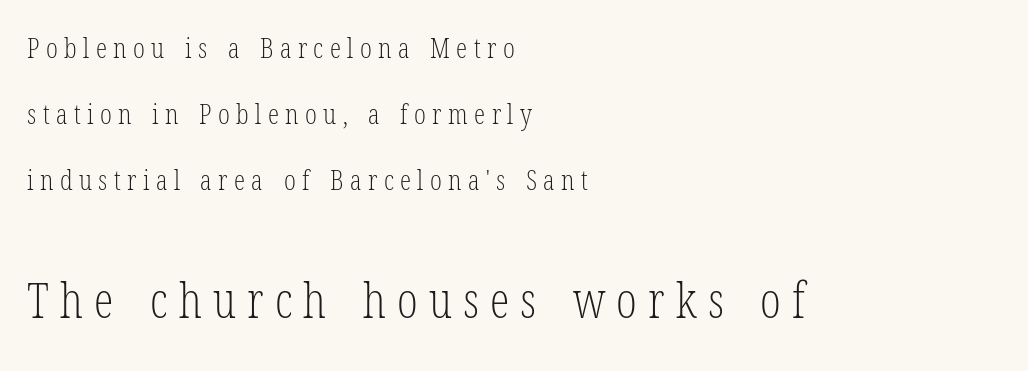
Q: Is the text bold? A: No.
Q: Is the text italic (slanted)? A: No, it is upright.
Q: Is the typeface a serif or a sans-serif typeface? A: Serif.
Q: Is the text underlined? A: No.
Q: How is the paragraph aligned? A: Left-aligned.
Q: Is the spacing between letters normal or unusually wide? A: Unusually wide.
Q: Is the spacing between lines tight, normal or loose? A: Loose.
Q: Which block of text is set in a larger size, the first (top) or the second (bottom)? A: The second (bottom) one.
Q: Width (condensed, normal, or wide)? A: Condensed.
Q: Stroke contrast? A: Low.
Q: x-height? A: Medium.
Q: Monospaced? A: No.
